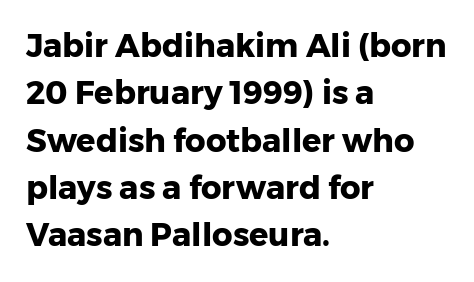
Does extra space separate the letters? No, they use regular spacing. If you drew a line through each stem, it would be perfectly vertical. The font is running at its bold setting. The rendering shows plain stroke endings on the letterforms — a sans-serif design. Is there much room between lines? A standard amount, neither cramped nor airy.
